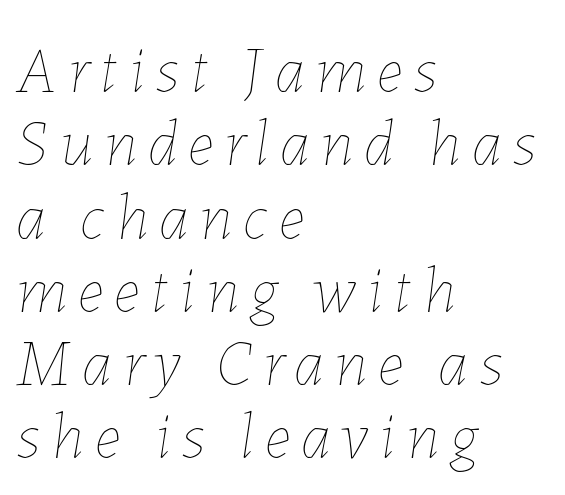
Italic? Definitely — the glyphs are oblique. Rows of type sit shoulder to shoulder in the vertical direction. Proportional: the letters do not fall into vertical columns. The letters look calm and open, with moderate or lighter stems. Which margin do the lines hug? The left one — the right edge is uneven.
